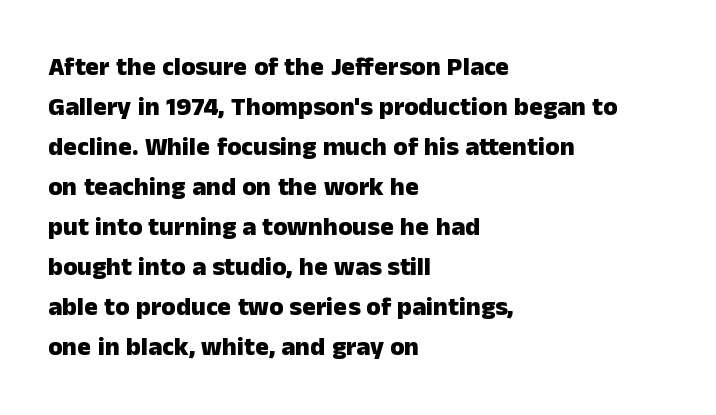
The image shows 26 px bold type, upright; set left-aligned, normal line spacing (1.54x), normal letter spacing, not underlined.
